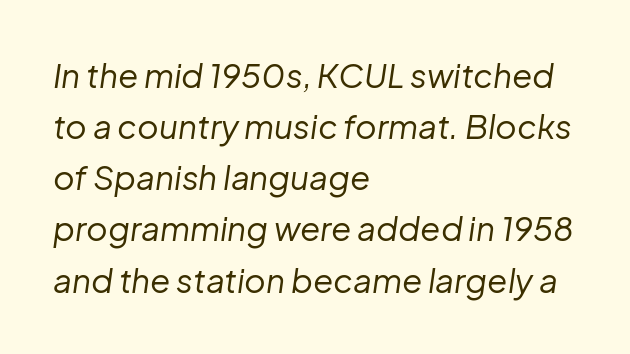
{"italic": "yes", "lean": "right", "slant_degrees": 8, "bold": "no", "weight": "regular", "width": "normal", "stroke_contrast": "low", "x_height": "medium", "monospaced": "no", "underline": "no", "align": "left", "line_spacing": "normal", "line_spacing_ratio": 1.55, "letter_spacing": "normal", "letter_spacing_em": 0.0, "glyph_px": 33}
